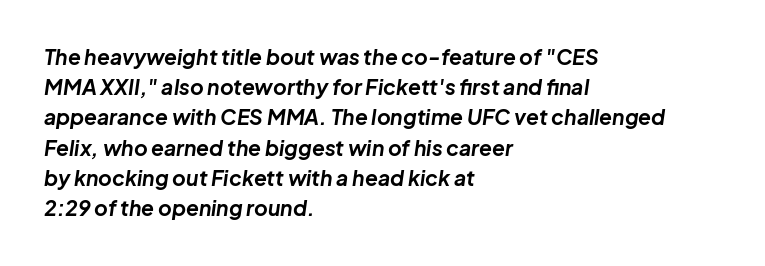
{"italic": "yes", "lean": "right", "slant_degrees": 8, "bold": "yes", "underline": "no", "align": "left", "line_spacing": "normal", "line_spacing_ratio": 1.44, "letter_spacing": "normal", "letter_spacing_em": 0.0, "glyph_px": 21}
